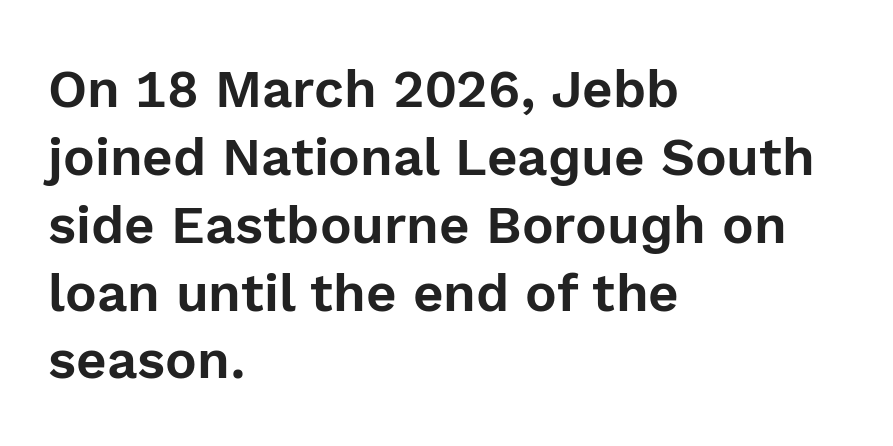
The image shows 53 px sans-serif type, upright; set left-aligned, normal line spacing (1.28x), normal letter spacing, not underlined; a medium x-height.
